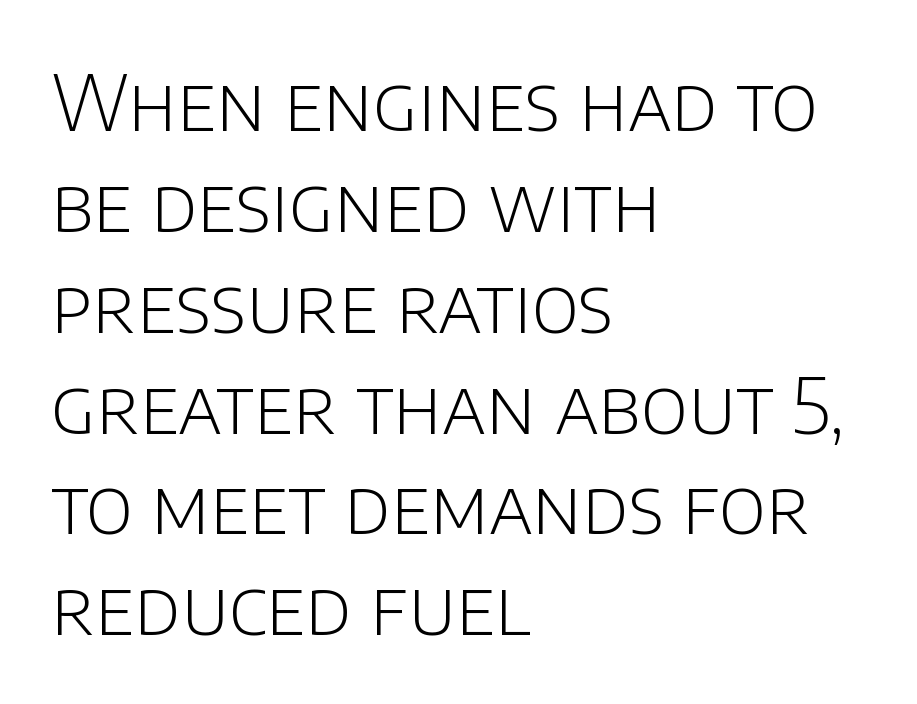
{"serif": "no", "italic": "no", "bold": "no", "weight": "light", "width": "normal", "stroke_contrast": "low", "x_height": "large", "monospaced": "no", "underline": "no", "align": "left", "line_spacing": "normal", "line_spacing_ratio": 1.31, "letter_spacing": "normal", "letter_spacing_em": 0.0, "glyph_px": 77}
